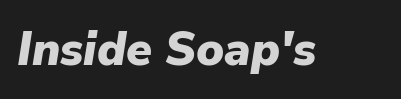
Q: Is the text bold? A: Yes.
Q: Is the text italic (slanted)? A: Yes, it leans right by about 9 degrees.
Q: Is the text underlined? A: No.
Q: Is the spacing between letters normal or unusually wide? A: Normal.
Q: Width (condensed, normal, or wide)? A: Normal.
Q: Stroke contrast? A: Low.
Q: x-height? A: Medium.
Q: Monospaced? A: No.
